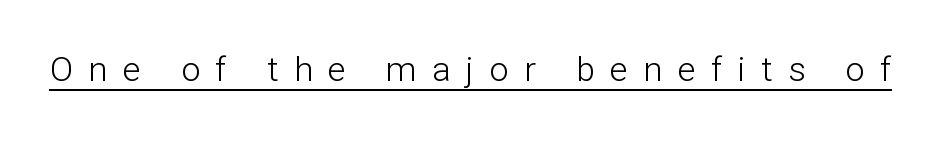
{"serif": "no", "italic": "no", "bold": "no", "weight": "light", "width": "normal", "stroke_contrast": "low", "x_height": "medium", "monospaced": "no", "underline": "yes", "letter_spacing": "wide", "letter_spacing_em": 0.46, "glyph_px": 34}
